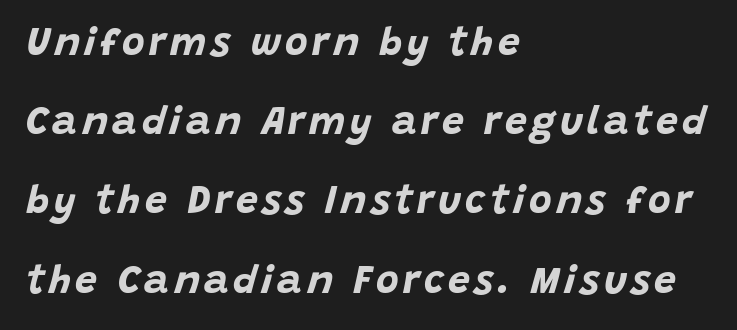
Q: Is the text bold? A: Yes.
Q: Is the text italic (slanted)? A: Yes, it leans right by about 15 degrees.
Q: Is the text underlined? A: No.
Q: How is the paragraph aligned? A: Left-aligned.
Q: Is the spacing between lines tight, normal or loose? A: Loose.
Q: Width (condensed, normal, or wide)? A: Normal.
Q: Stroke contrast? A: Low.
Q: x-height? A: Large.
Q: Monospaced? A: No.
